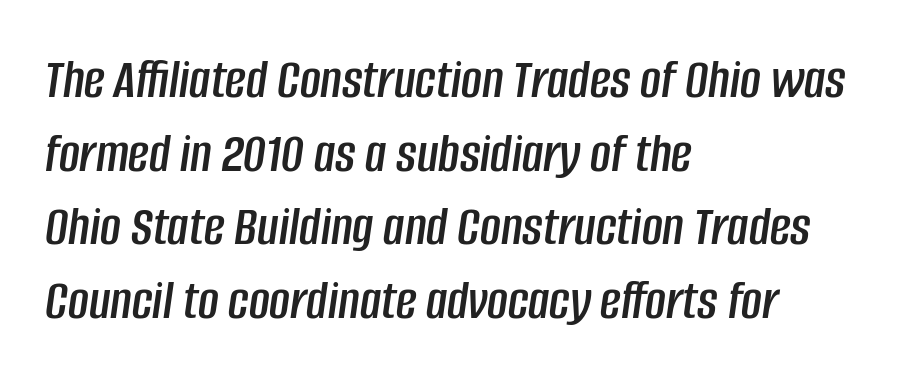
Students, note that the glyphs here touch the page at normal intervals. The space directly below the letters is spotless. Normally led — the rows are evenly, conventionally spaced. Left-aligned paragraph, ragged on the right.
